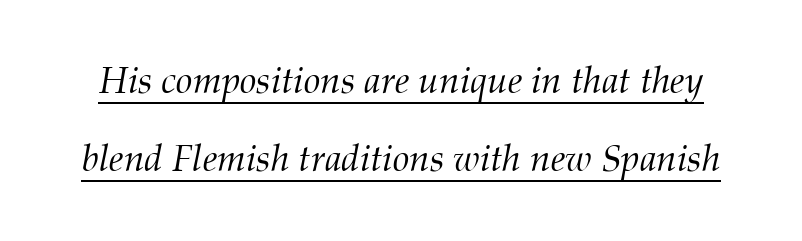
The image shows 37 px light serif type, italic (leaning right); set loose line spacing (2.12x), normal letter spacing, underlined; medium stroke contrast and a medium x-height.
